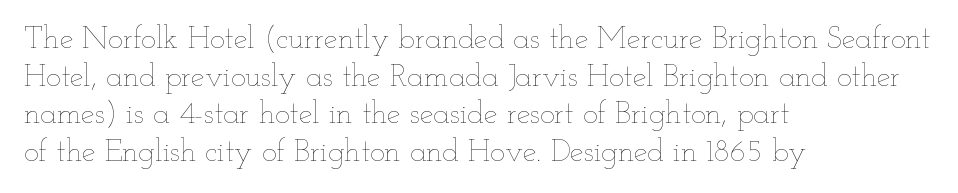
A clean baseline with only descenders dipping below it. All the whitespace from short lines collects on the right. Between one letter and the next there's only the usual sliver of space. Spacing verdict: proportional, widths tailored to each character.
